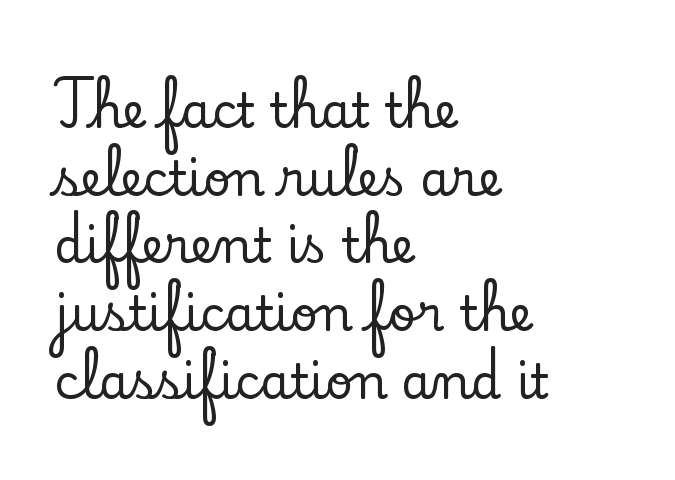
Proportional: the letters do not fall into vertical columns. Here the glyphs are tracked normally, forming tight word shapes. Ascenders rise straight up at ninety degrees. Does the leading feel generous? No, just average. Honestly, there is no underline to notice here at all. If you drew a ruler down the left edge, every line would touch it.
